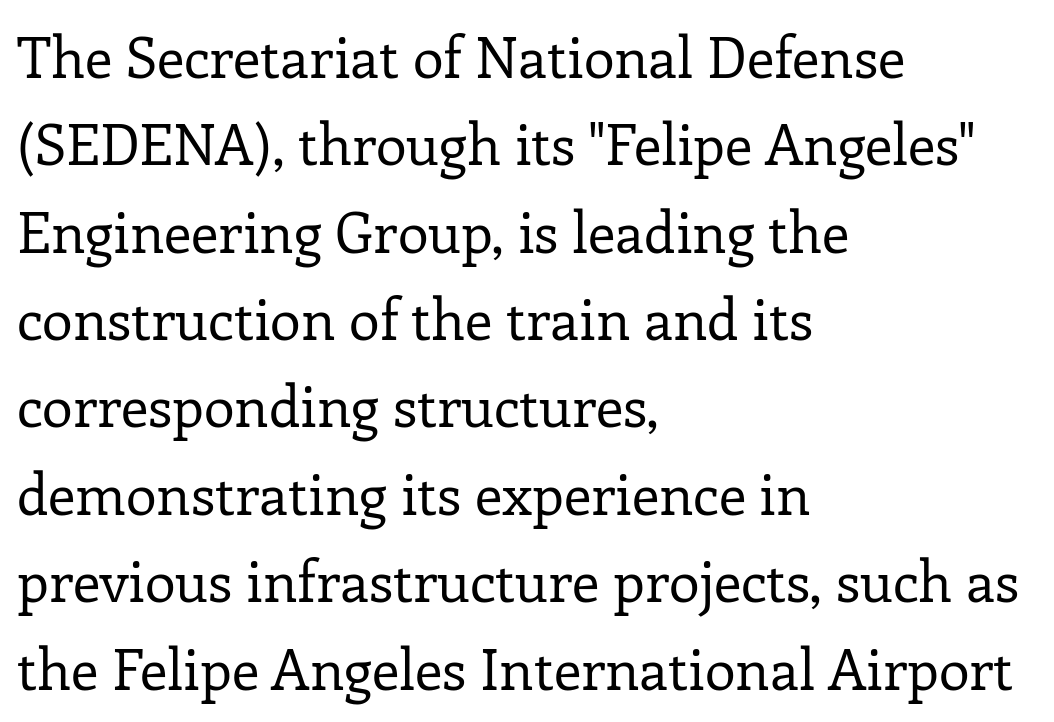
Q: Is the text bold? A: No.
Q: Is the text italic (slanted)? A: No, it is upright.
Q: Is the typeface a serif or a sans-serif typeface? A: Serif.
Q: Is the text underlined? A: No.
Q: How is the paragraph aligned? A: Left-aligned.
Q: Is the spacing between letters normal or unusually wide? A: Normal.
Q: Is the spacing between lines tight, normal or loose? A: Normal.
Q: Width (condensed, normal, or wide)? A: Normal.
Q: Stroke contrast? A: Low.
Q: x-height? A: Medium.
Q: Monospaced? A: No.
